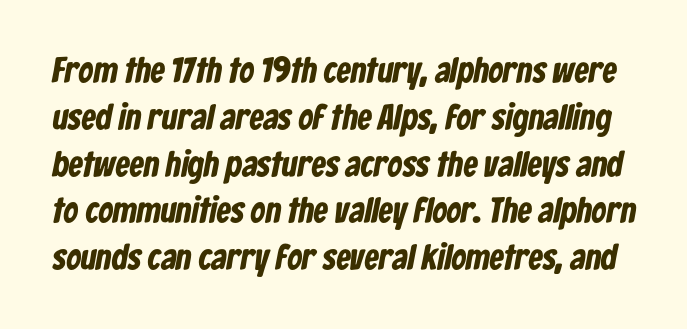
{"serif": "no", "bold": "yes", "weight": "bold", "width": "condensed", "stroke_contrast": "low", "x_height": "medium", "monospaced": "no", "underline": "no", "line_spacing": "normal", "line_spacing_ratio": 1.3, "letter_spacing": "normal", "letter_spacing_em": 0.0, "glyph_px": 36}
